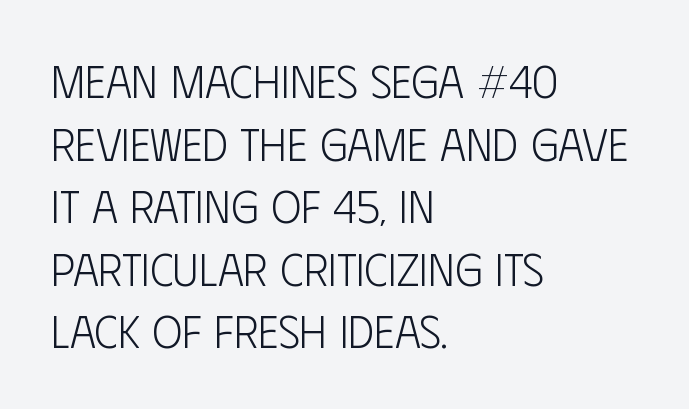
Q: Is the text bold? A: No.
Q: Is the text italic (slanted)? A: No, it is upright.
Q: Is the typeface a serif or a sans-serif typeface? A: Sans-serif.
Q: Is the text underlined? A: No.
Q: How is the paragraph aligned? A: Left-aligned.
Q: Is the spacing between letters normal or unusually wide? A: Normal.
Q: Is the spacing between lines tight, normal or loose? A: Normal.
Q: Width (condensed, normal, or wide)? A: Condensed.
Q: Stroke contrast? A: Low.
Q: x-height? A: Large.
Q: Monospaced? A: No.
